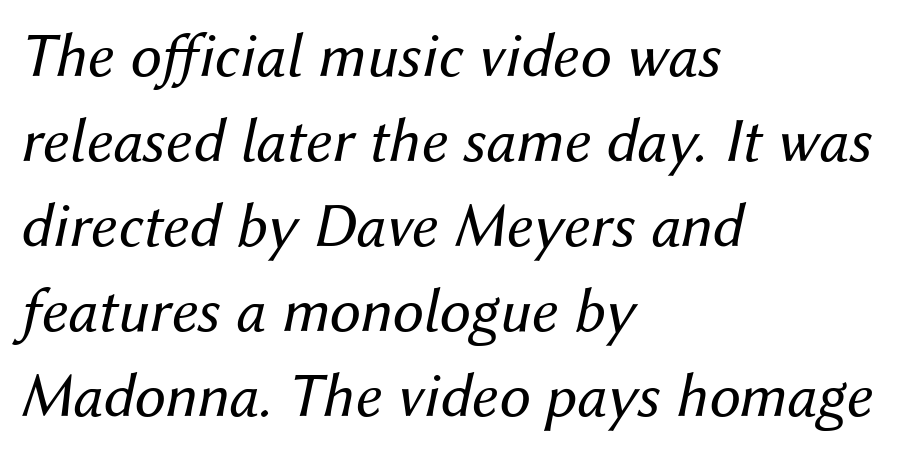
The text carries the slant typical of an italic or oblique font. Reading down the block, your eye returns to a fixed left position each line. The type is set solid horizontally, with unmodified tracking. Check the space under the baseline: it is left empty. Each letter keeps its own natural width here, so spacing adapts to shape. The strokes carry an ordinary text weight at most.
